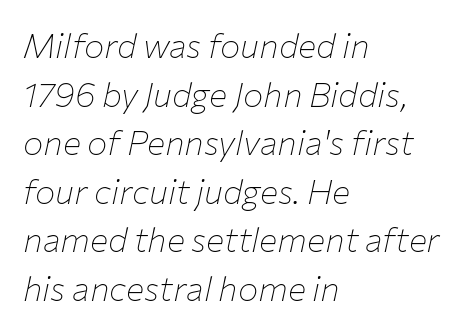
{"italic": "yes", "lean": "right", "slant_degrees": 12, "bold": "no", "weight": "thin", "width": "normal", "stroke_contrast": "low", "x_height": "medium", "monospaced": "no", "underline": "no", "align": "left", "line_spacing": "normal", "line_spacing_ratio": 1.43, "letter_spacing": "normal", "letter_spacing_em": 0.0, "glyph_px": 34}
